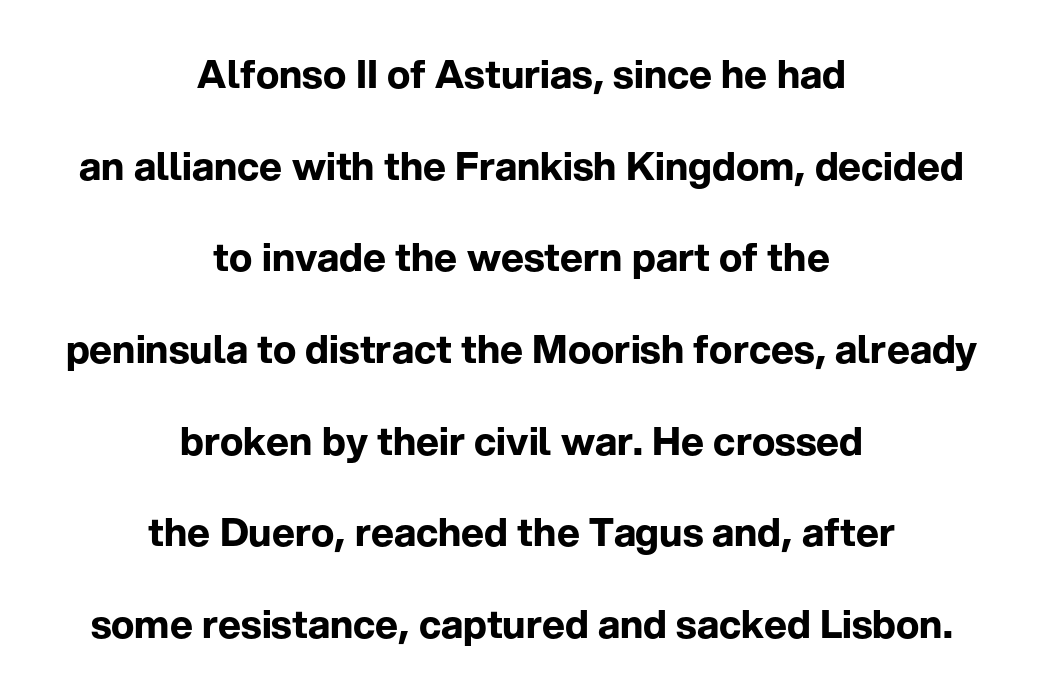
Anything drawn beneath the words? Only blank space. Does the type have serifs? No, each stem ends abruptly. Spacing verdict: proportional, widths tailored to each character. Notice the wide empty band between every row — that's loose leading. Ordinary non-slanted type is in use. Nobody touched the tracking dial on this one.
